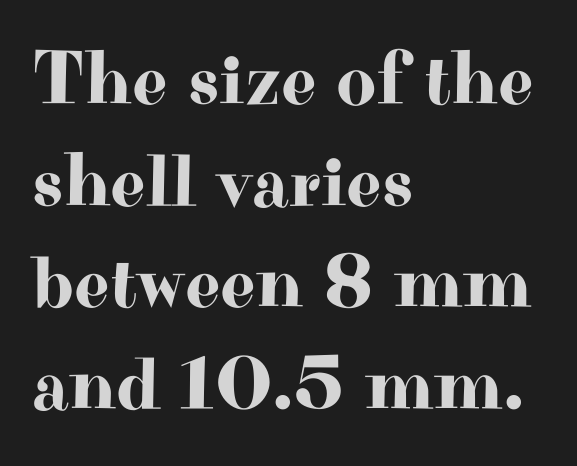
Q: Is the text italic (slanted)? A: No, it is upright.
Q: Is the typeface a serif or a sans-serif typeface? A: Serif.
Q: Is the text underlined? A: No.
Q: How is the paragraph aligned? A: Left-aligned.
Q: Is the spacing between letters normal or unusually wide? A: Normal.
Q: Is the spacing between lines tight, normal or loose? A: Normal.
Q: Width (condensed, normal, or wide)? A: Wide.
Q: Stroke contrast? A: High.
Q: x-height? A: Small.
Q: Monospaced? A: No.
